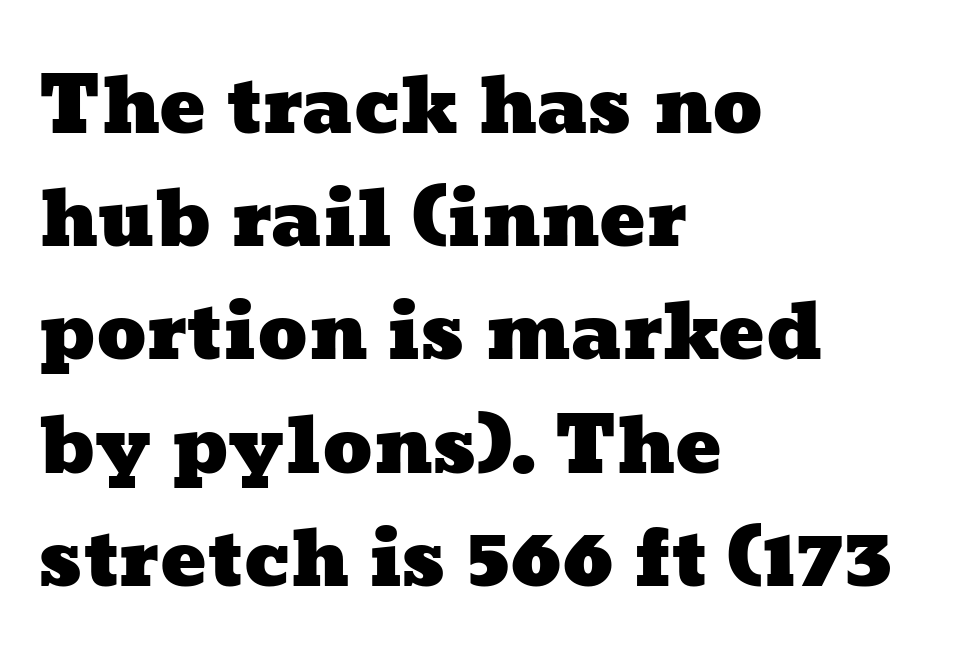
{"width": "wide", "stroke_contrast": "low", "x_height": "medium", "monospaced": "no", "underline": "no", "align": "left", "line_spacing": "normal", "line_spacing_ratio": 1.47, "letter_spacing": "normal", "letter_spacing_em": 0.0, "glyph_px": 77}
